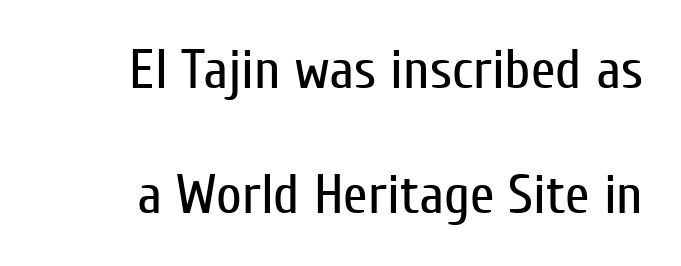
The image shows 56 px regular-weight, condensed sans-serif type, upright; set right-aligned, loose line spacing (2.24x), normal letter spacing, not underlined; low stroke contrast and a medium x-height.
